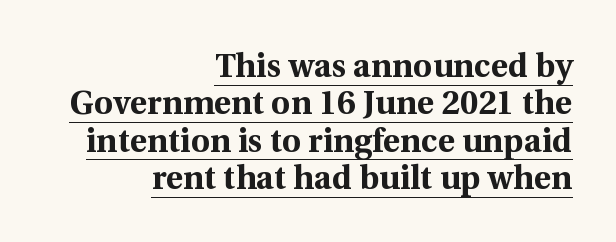
Q: Is the text bold? A: Yes.
Q: Is the text italic (slanted)? A: No, it is upright.
Q: Is the typeface a serif or a sans-serif typeface? A: Serif.
Q: Is the text underlined? A: Yes.
Q: How is the paragraph aligned? A: Right-aligned.
Q: Is the spacing between letters normal or unusually wide? A: Normal.
Q: Is the spacing between lines tight, normal or loose? A: Tight.
Q: Width (condensed, normal, or wide)? A: Normal.
Q: x-height? A: Medium.
Q: Monospaced? A: No.
